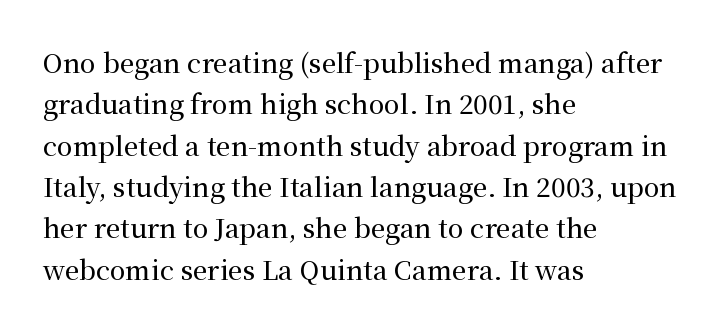
The image shows 26 px text type, upright; set left-aligned, normal line spacing (1.59x), normal letter spacing, not underlined.
